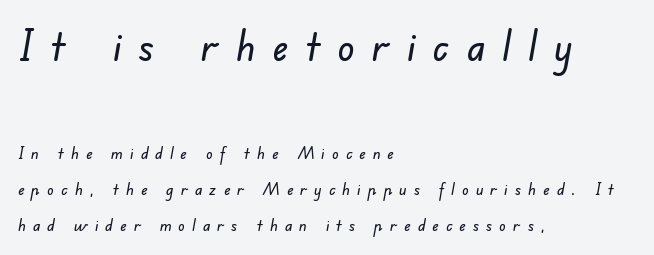
Two sizes are in play, and the larger belongs to the first block. The rendering uses a large line-height, opening up the rows. The characters display no serif detailing; their extremities are plain. Varying glyph widths throughout — classic text-font behaviour. Students, note that the glyphs here are deliberately spaced far apart. Decoration check: the copy has no underline.
